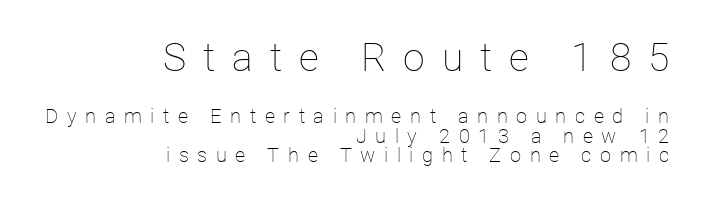
Q: Is the text bold? A: No.
Q: Is the text italic (slanted)? A: No, it is upright.
Q: Is the text underlined? A: No.
Q: How is the paragraph aligned? A: Right-aligned.
Q: Is the spacing between letters normal or unusually wide? A: Unusually wide.
Q: Is the spacing between lines tight, normal or loose? A: Tight.
Q: Which block of text is set in a larger size, the first (top) or the second (bottom)? A: The first (top) one.
Q: Width (condensed, normal, or wide)? A: Normal.
Q: Stroke contrast? A: Low.
Q: x-height? A: Medium.
Q: Monospaced? A: No.
